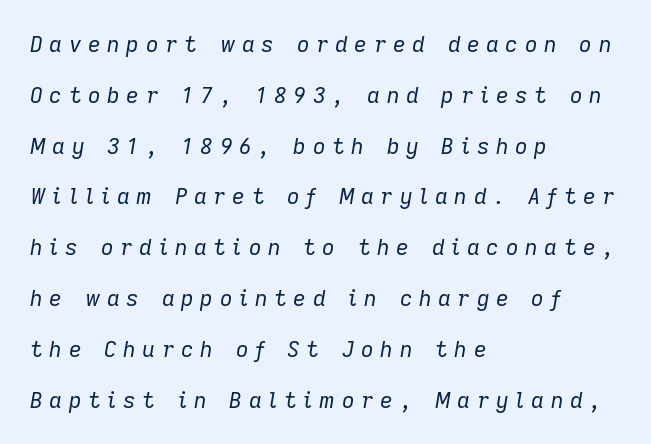
The image shows 22 px text type, italic (leaning right); set left-aligned, loose line spacing (2.31x), unusually wide letter spacing (+0.3 em), not underlined.
